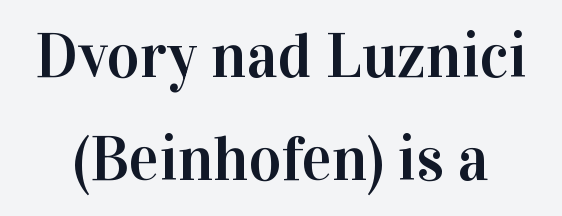
Quick note: interline space is typical. Ascenders rise straight up at ninety degrees. Nothing unusual about the tracking: characters are spaced as the font intends. What kind of face is this? One with serifs.
